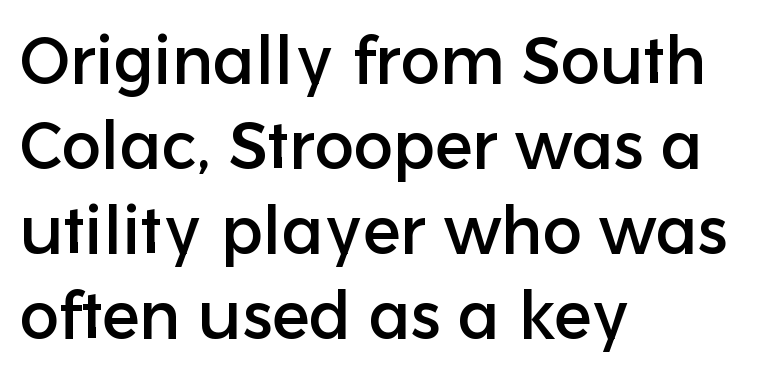
{"serif": "no", "italic": "no", "width": "normal", "stroke_contrast": "low", "x_height": "medium", "monospaced": "no", "underline": "no", "align": "left", "line_spacing": "normal", "line_spacing_ratio": 1.29, "letter_spacing": "normal", "letter_spacing_em": 0.0, "glyph_px": 66}
